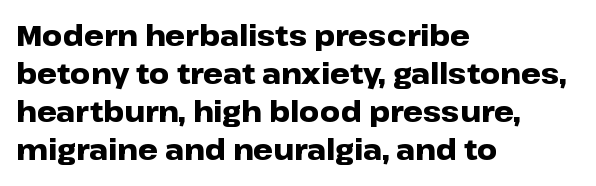
{"serif": "no", "italic": "no", "bold": "yes", "weight": "heavy", "width": "wide", "stroke_contrast": "low", "x_height": "medium", "monospaced": "no", "underline": "no", "align": "left", "line_spacing": "normal", "line_spacing_ratio": 1.36, "letter_spacing": "normal", "letter_spacing_em": 0.0, "glyph_px": 28}
